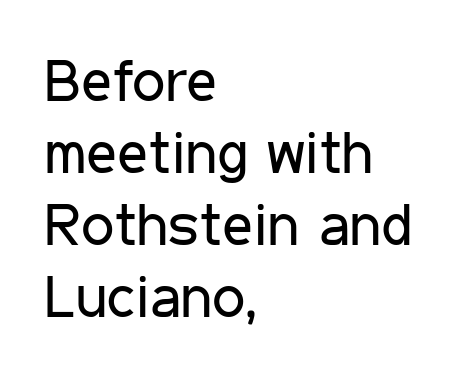
{"serif": "no", "italic": "no", "bold": "no", "weight": "regular", "width": "condensed", "stroke_contrast": "low", "x_height": "medium", "monospaced": "no", "underline": "no", "align": "left", "line_spacing_ratio": 1.22, "letter_spacing": "normal", "letter_spacing_em": 0.0, "glyph_px": 59}
